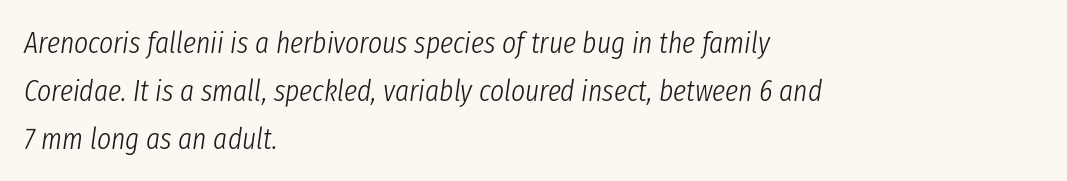
Weight: not bold — regular or lighter. The font's italic variant was chosen for this text. Do the characters align in a grid? No, the font is proportional. There is no visible air inserted between adjacent glyphs.
